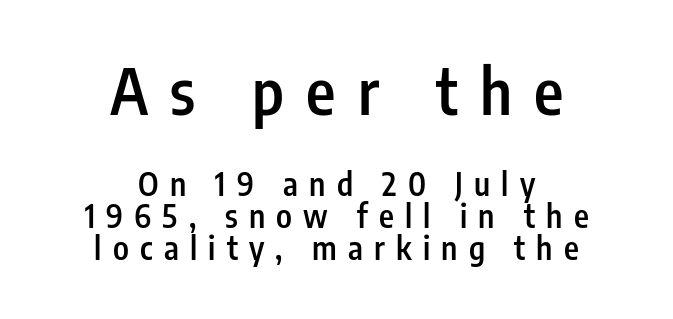
This is the in-between weight designers call semibold or demi. The font's upright variant was chosen for this text. This rendering uses center alignment, leaving both contours irregular but symmetric. Characters follow at a spacing far wider than the type designer built in. The typeface chosen for these lines omits serifs.
